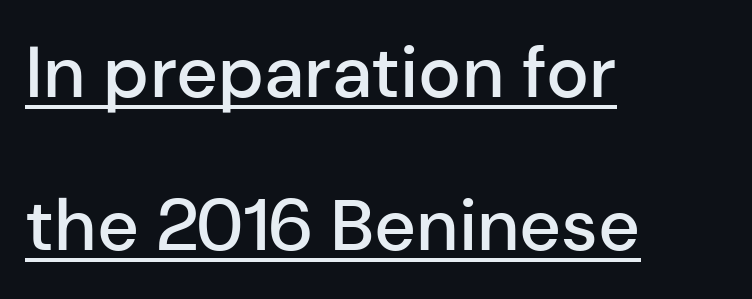
{"serif": "no", "italic": "no", "bold": "semi", "weight": "semibold", "width": "normal", "stroke_contrast": "low", "x_height": "medium", "monospaced": "no", "underline": "yes", "align": "left", "line_spacing": "loose", "line_spacing_ratio": 2.13, "letter_spacing": "normal", "letter_spacing_em": 0.0, "glyph_px": 72}
